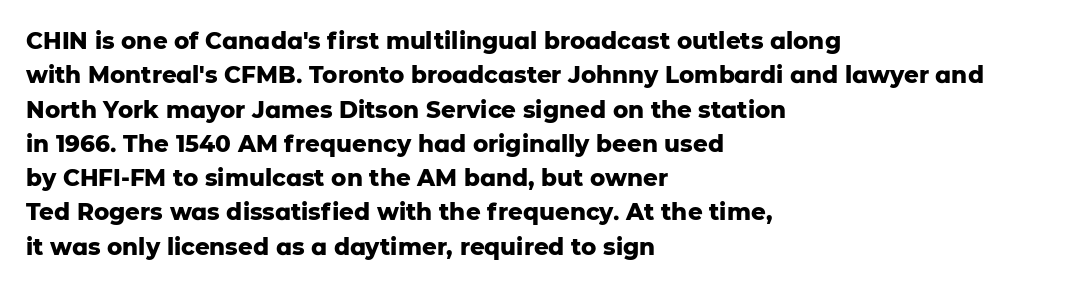
The image shows 23 px bold type, upright; set left-aligned, normal line spacing (1.49x), normal letter spacing, not underlined.
